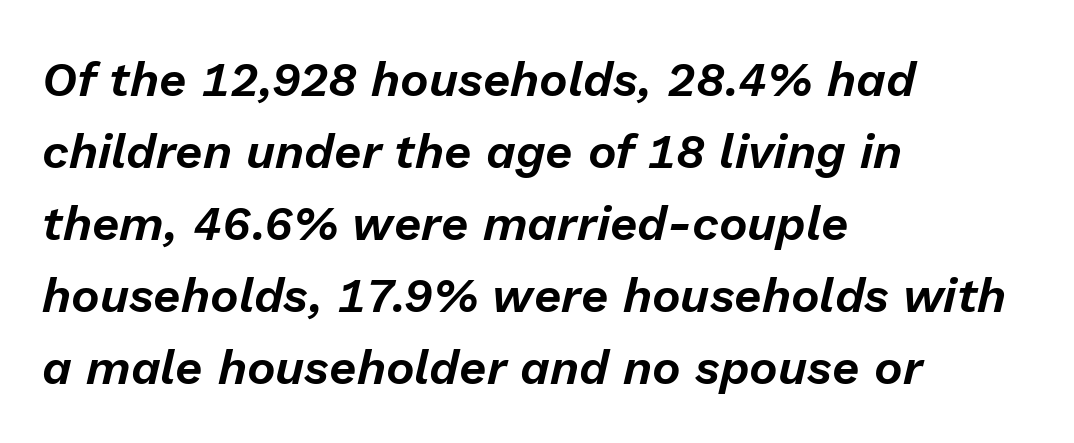
{"italic": "yes", "lean": "right", "slant_degrees": 13, "width": "normal", "stroke_contrast": "low", "x_height": "medium", "monospaced": "no", "underline": "no", "align": "left", "line_spacing": "normal", "line_spacing_ratio": 1.5, "letter_spacing": "normal", "letter_spacing_em": 0.0, "glyph_px": 48}
